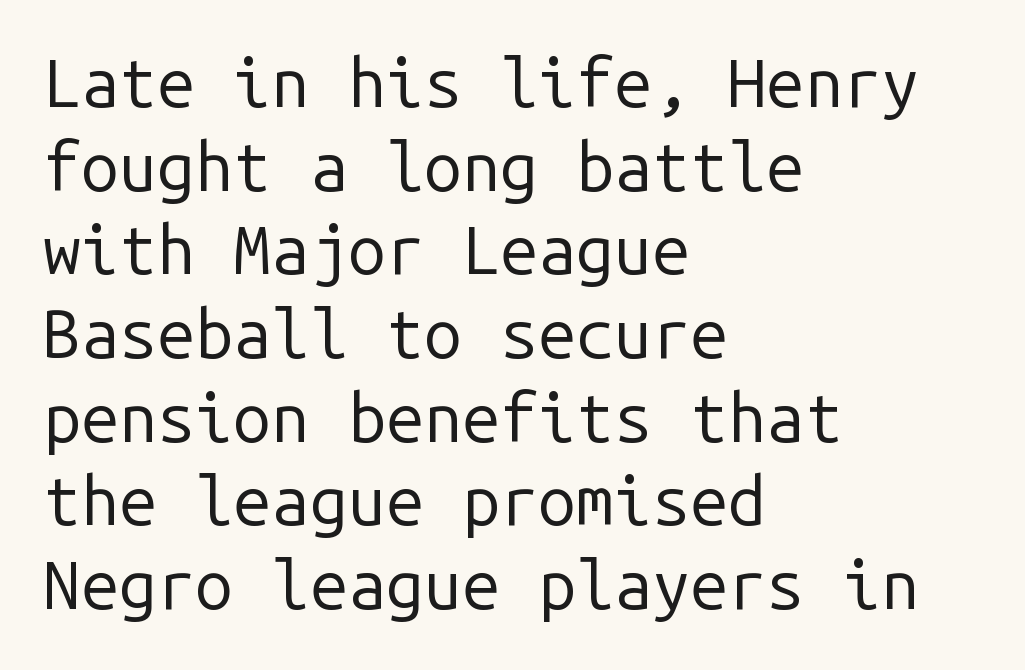
{"serif": "no", "italic": "no", "bold": "no", "weight": "regular", "width": "normal", "stroke_contrast": "low", "x_height": "medium", "monospaced": "yes", "underline": "no", "align": "left", "line_spacing_ratio": 1.23, "letter_spacing": "normal", "letter_spacing_em": 0.0, "glyph_px": 68}
